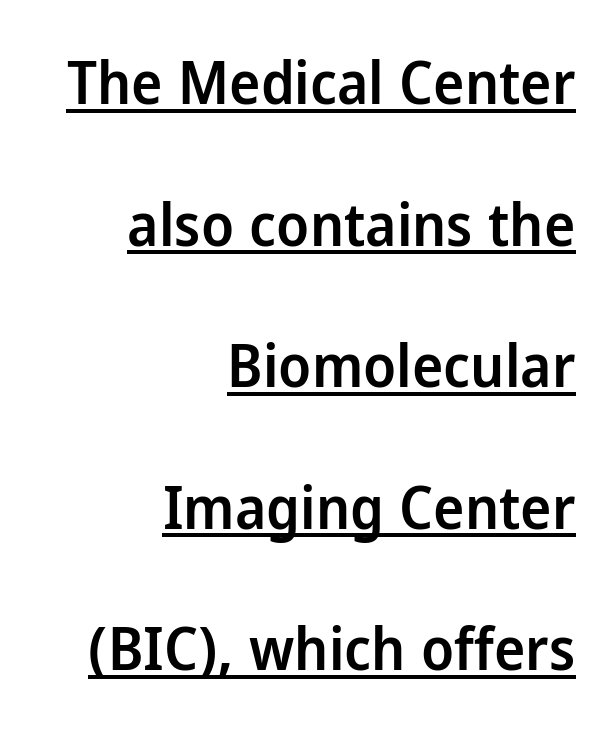
The image shows 59 px semibold sans-serif type, upright; set right-aligned, loose line spacing (2.4x), normal letter spacing, underlined; low stroke contrast and a medium x-height.
